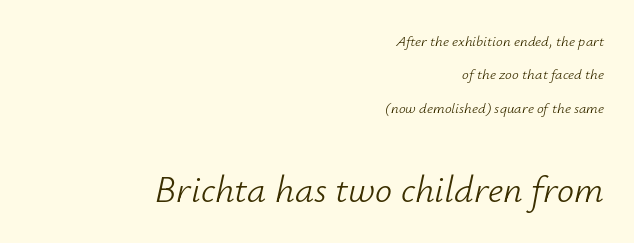
The image shows 38 px light type, italic (leaning right); set right-aligned, loose line spacing (2.23x), normal letter spacing, not underlined; the second (bottom) block is 2.53x larger; low stroke contrast and a small x-height.
